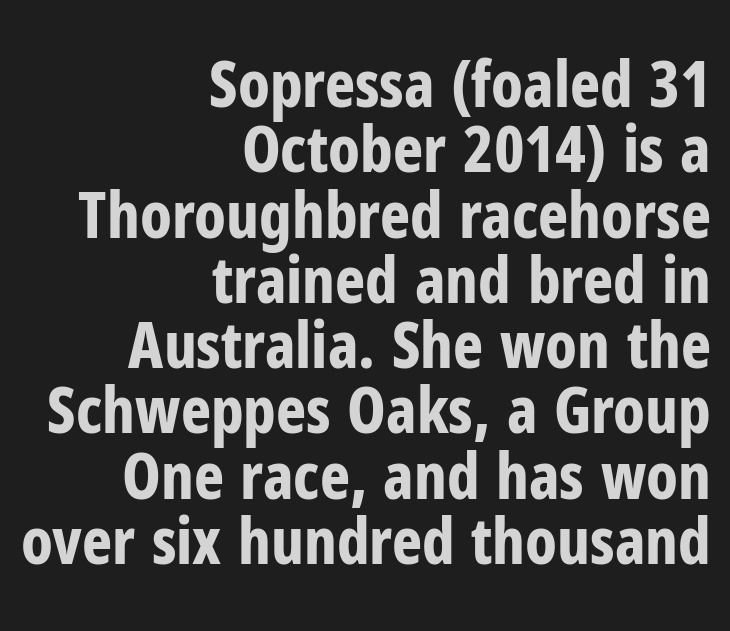
Q: Is the text bold? A: Yes.
Q: Is the text italic (slanted)? A: No, it is upright.
Q: Is the typeface a serif or a sans-serif typeface? A: Sans-serif.
Q: Is the text underlined? A: No.
Q: How is the paragraph aligned? A: Right-aligned.
Q: Is the spacing between letters normal or unusually wide? A: Normal.
Q: Is the spacing between lines tight, normal or loose? A: Tight.
Q: Width (condensed, normal, or wide)? A: Condensed.
Q: Stroke contrast? A: Low.
Q: x-height? A: Medium.
Q: Monospaced? A: No.
